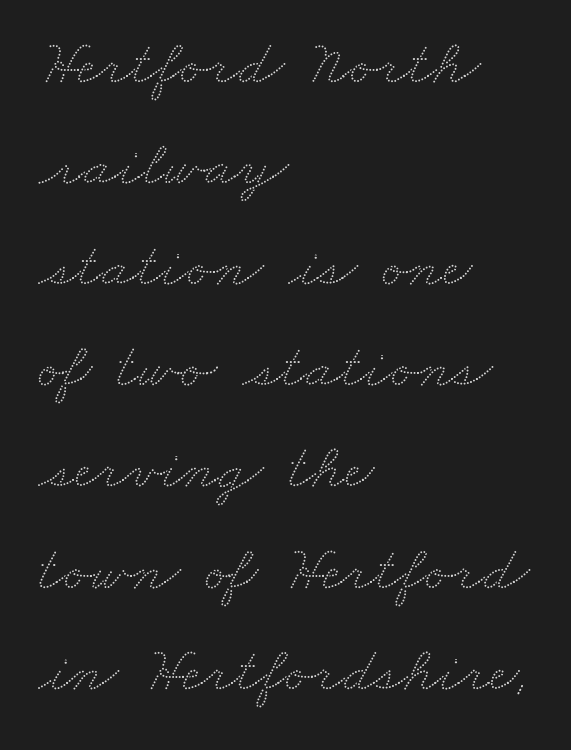
{"width": "wide", "stroke_contrast": "low", "x_height": "small", "monospaced": "no", "underline": "no", "align": "left", "line_spacing": "normal", "line_spacing_ratio": 1.58, "letter_spacing": "normal", "letter_spacing_em": 0.0, "glyph_px": 64}
